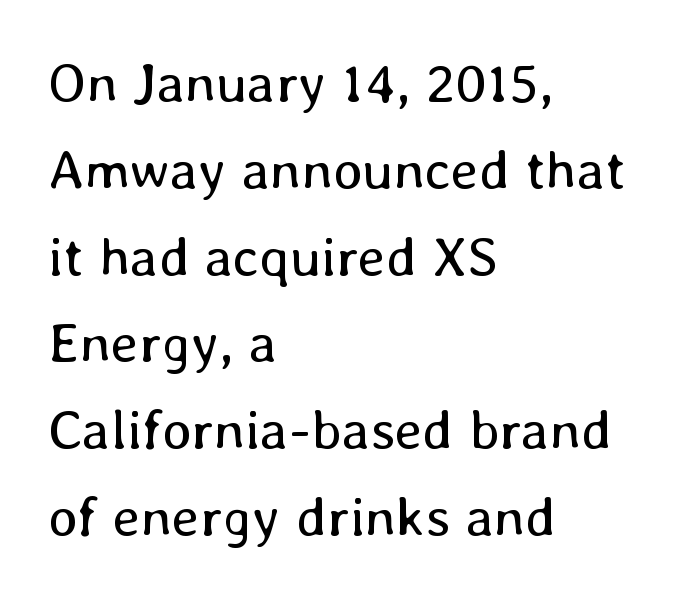
Nothing unusual about the tracking: characters are spaced as the font intends. Words float on clear page, feet unadorned. The rendering uses a moderate line-height, typical for paragraphs. Casual observation: everything's shoved over to the left.
